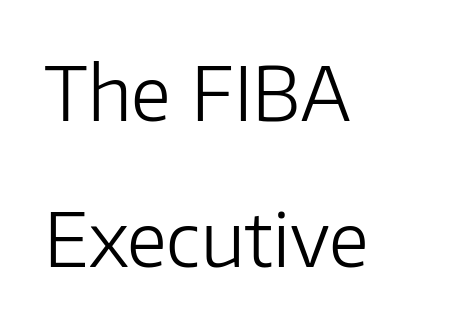
Q: Is the text bold? A: No.
Q: Is the text italic (slanted)? A: No, it is upright.
Q: Is the typeface a serif or a sans-serif typeface? A: Sans-serif.
Q: Is the text underlined? A: No.
Q: How is the paragraph aligned? A: Left-aligned.
Q: Is the spacing between letters normal or unusually wide? A: Normal.
Q: Is the spacing between lines tight, normal or loose? A: Loose.
Q: Width (condensed, normal, or wide)? A: Normal.
Q: Stroke contrast? A: Low.
Q: x-height? A: Medium.
Q: Monospaced? A: No.
